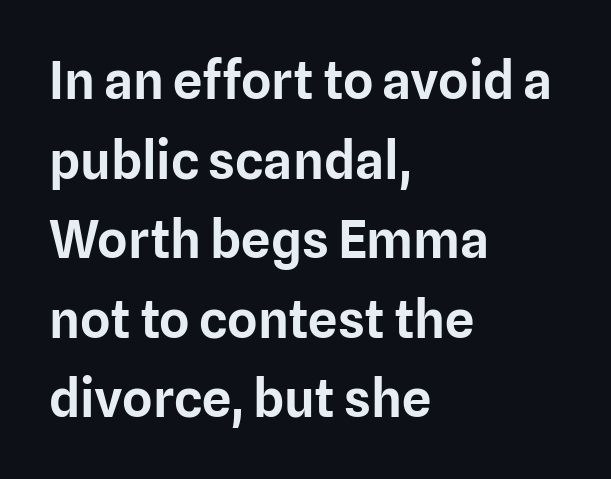
The line texture is even and compact thanks to regular tracking. This is the regular roman posture of the typeface. Each new line begins a customary step beneath the previous one. The passage shown is not underscored anywhere.
